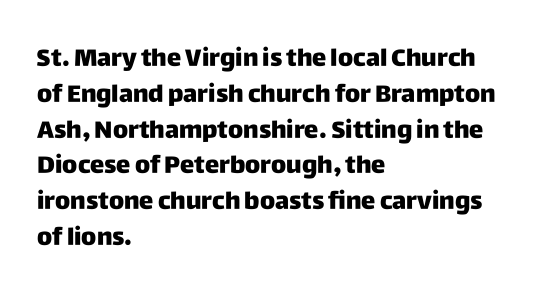
Summary of vertical rhythm: regular, with standard interline spacing. Is the block centered? No — it sits flush against the left margin. Nobody drew a line under any word here. Unlike italic type, these characters show no tilt at all.
